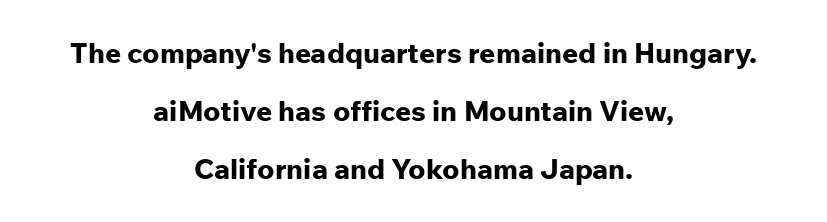
The image shows 28 px bold sans-serif type, upright; set centered, loose line spacing (2.08x), normal letter spacing, not underlined; low stroke contrast and a medium x-height.
